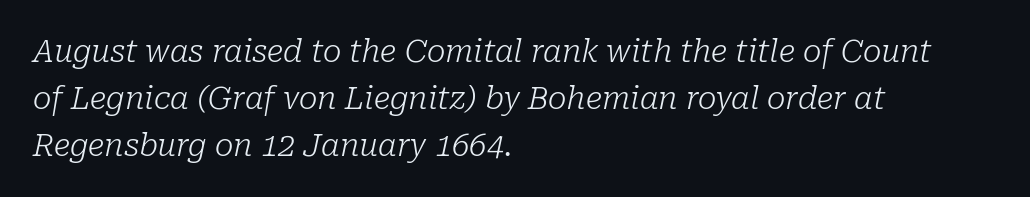
Q: Is the text bold? A: No.
Q: Is the text italic (slanted)? A: Yes, it leans right by about 10 degrees.
Q: Is the typeface a serif or a sans-serif typeface? A: Serif.
Q: Is the text underlined? A: No.
Q: How is the paragraph aligned? A: Left-aligned.
Q: Is the spacing between letters normal or unusually wide? A: Normal.
Q: Is the spacing between lines tight, normal or loose? A: Normal.
Q: Width (condensed, normal, or wide)? A: Normal.
Q: Stroke contrast? A: Low.
Q: x-height? A: Medium.
Q: Monospaced? A: No.
